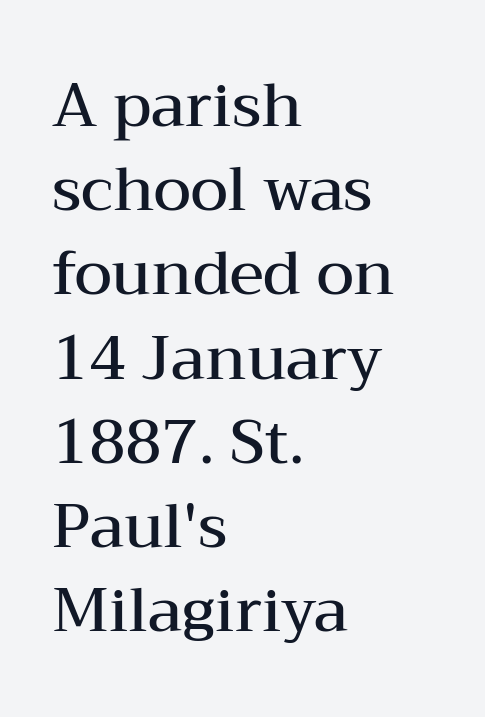
Q: Is the text bold? A: Semi-bold.
Q: Is the text italic (slanted)? A: No, it is upright.
Q: Is the typeface a serif or a sans-serif typeface? A: Serif.
Q: Is the text underlined? A: No.
Q: How is the paragraph aligned? A: Left-aligned.
Q: Is the spacing between letters normal or unusually wide? A: Normal.
Q: Is the spacing between lines tight, normal or loose? A: Normal.
Q: Width (condensed, normal, or wide)? A: Wide.
Q: Stroke contrast? A: Medium.
Q: x-height? A: Medium.
Q: Monospaced? A: No.
